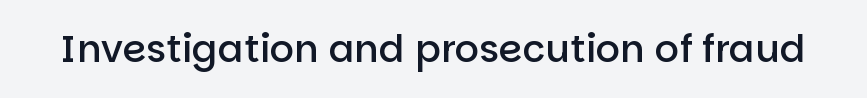
Beneath every word, the page is bare. Firm but not heavy-handed strokes: this text is semibold. Varying glyph widths throughout — classic text-font behaviour. Standard letterfit; no display-style spreading of the glyphs. The lettering stays uniformly vertical, giving the passage a roman look. Is this a sans? Yes — the strokes have no serifs.
